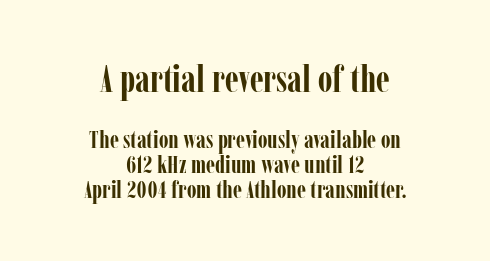
{"serif": "yes", "italic": "no", "bold": "yes", "weight": "semibold", "width": "condensed", "stroke_contrast": "low", "x_height": "medium", "monospaced": "no", "underline": "no", "align": "center", "line_spacing": "tight", "line_spacing_ratio": 1.01, "letter_spacing": "normal", "letter_spacing_em": 0.0, "larger_block": "first", "size_ratio": 1.52, "glyph_px": 38}
